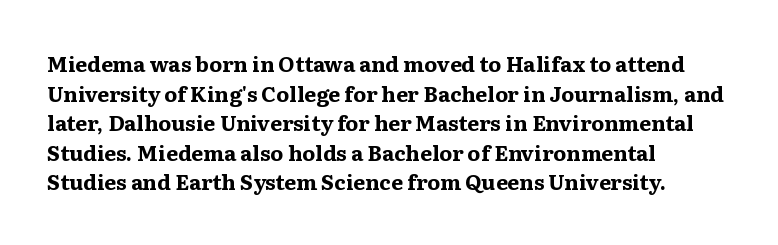
Q: Is the text bold? A: Yes.
Q: Is the text italic (slanted)? A: No, it is upright.
Q: Is the text underlined? A: No.
Q: How is the paragraph aligned? A: Left-aligned.
Q: Is the spacing between letters normal or unusually wide? A: Normal.
Q: Is the spacing between lines tight, normal or loose? A: Normal.
